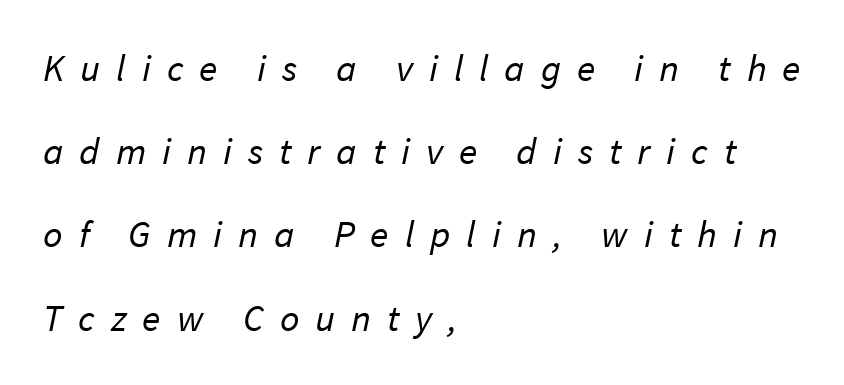
{"serif": "no", "bold": "no", "weight": "regular", "width": "normal", "stroke_contrast": "low", "x_height": "medium", "monospaced": "no", "underline": "no", "align": "left", "line_spacing": "loose", "line_spacing_ratio": 2.19, "letter_spacing": "wide", "letter_spacing_em": 0.42, "glyph_px": 38}
